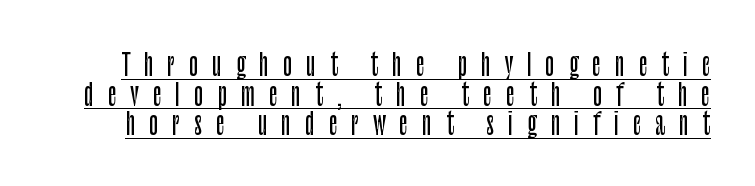
The image shows 30 px condensed sans-serif type, upright; set tight line spacing (0.99x), unusually wide letter spacing (+0.47 em), underlined; low stroke contrast and a large x-height.
